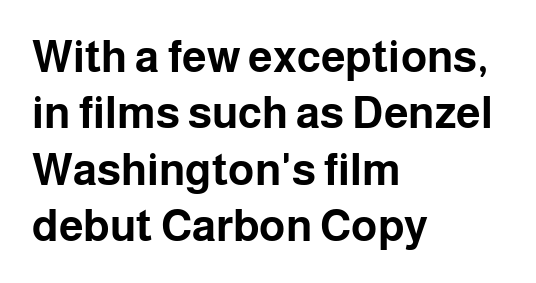
This rendering employs a face without finishing strokes, i.e., a sans-serif. Is there much room between lines? A standard amount, neither cramped nor airy. The words here are not underlined. Note the varied advance widths — an 'i' is clearly narrower than an 'm'. If you drew a line through each stem, it would be perfectly vertical.
